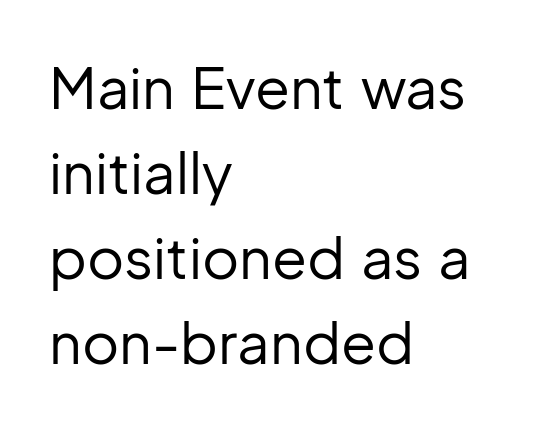
The image shows 57 px regular-weight sans-serif type, upright; set left-aligned, normal line spacing (1.49x), normal letter spacing, not underlined; low stroke contrast and a medium x-height.
